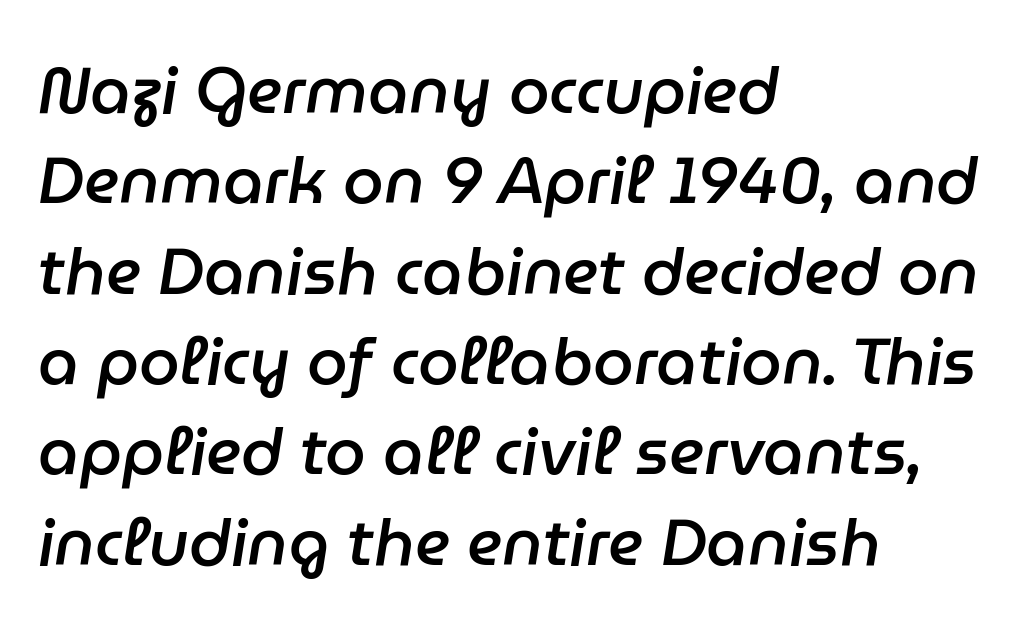
{"italic": "yes", "lean": "right", "slant_degrees": 9, "bold": "semi", "weight": "semibold", "width": "normal", "stroke_contrast": "low", "x_height": "medium", "monospaced": "no", "underline": "no", "align": "left", "line_spacing": "normal", "line_spacing_ratio": 1.39, "letter_spacing": "normal", "letter_spacing_em": 0.0, "glyph_px": 65}
